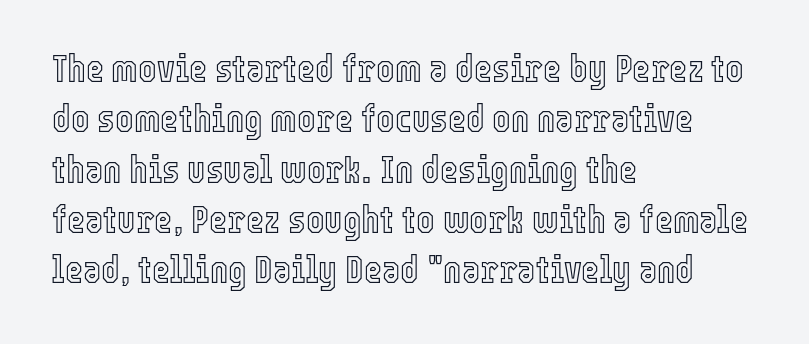
Between one letter and the next there's only the usual sliver of space. The gap between lines stays unmarked. The ragged edge is on the right, which tells us the setting is flush left. This sample uses an upright cut, with every glyph sitting square on the baseline. The face used here is proportionally spaced, like ordinary book or web type.
